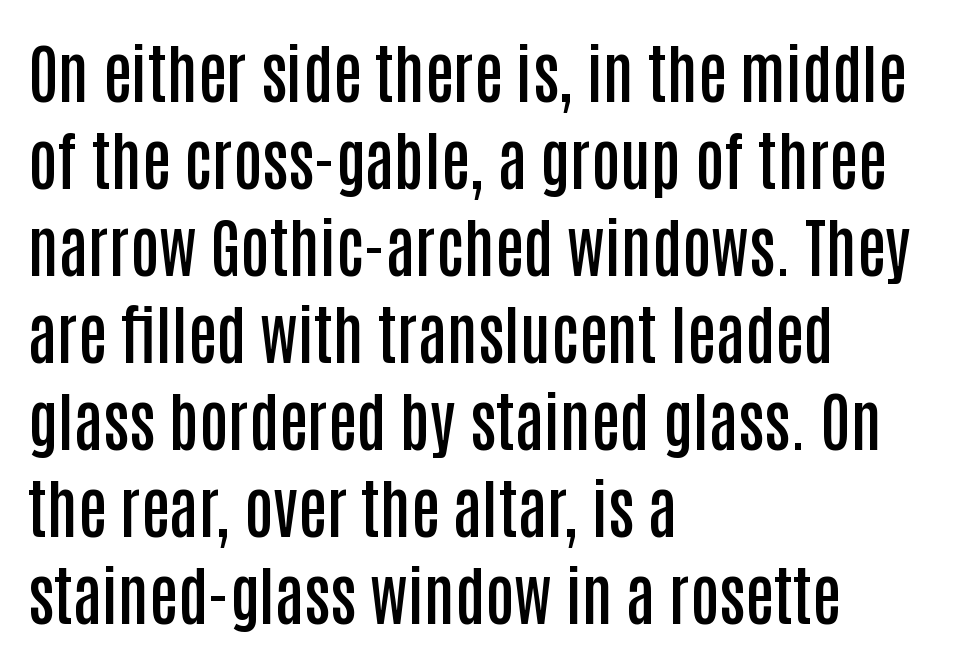
Q: Is the text bold? A: Semi-bold.
Q: Is the text italic (slanted)? A: No, it is upright.
Q: Is the typeface a serif or a sans-serif typeface? A: Sans-serif.
Q: Is the text underlined? A: No.
Q: How is the paragraph aligned? A: Left-aligned.
Q: Is the spacing between letters normal or unusually wide? A: Normal.
Q: Is the spacing between lines tight, normal or loose? A: Normal.
Q: Width (condensed, normal, or wide)? A: Condensed.
Q: Stroke contrast? A: Low.
Q: x-height? A: Large.
Q: Monospaced? A: No.
